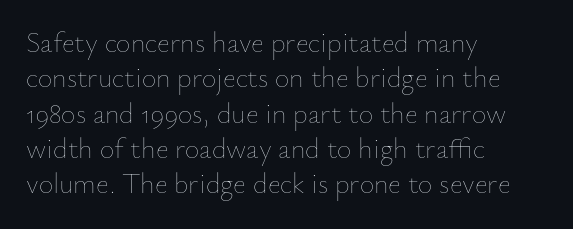
Q: Is the text bold? A: No.
Q: Is the text italic (slanted)? A: No, it is upright.
Q: Is the text underlined? A: No.
Q: How is the paragraph aligned? A: Left-aligned.
Q: Is the spacing between letters normal or unusually wide? A: Normal.
Q: Is the spacing between lines tight, normal or loose? A: Normal.
Q: Width (condensed, normal, or wide)? A: Normal.
Q: Stroke contrast? A: Low.
Q: x-height? A: Small.
Q: Monospaced? A: No.
